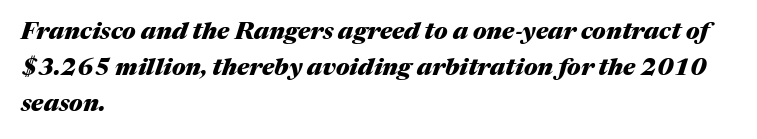
The image shows 24 px bold type, italic (leaning right); set left-aligned, normal line spacing (1.5x), normal letter spacing, not underlined.
